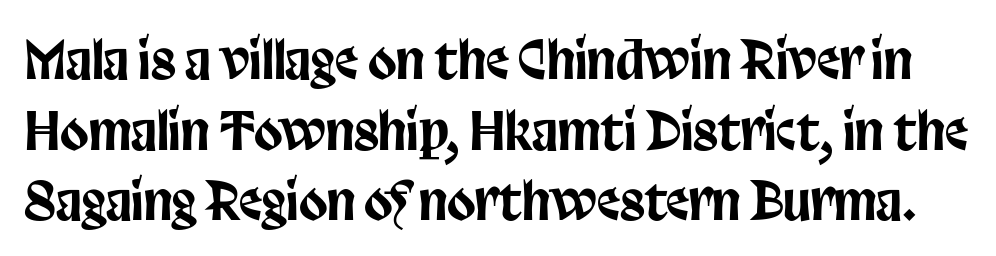
The letters advance in unequal steps, a hallmark of proportional type. A typesetter would call this leading conventional body-copy spacing. Look at the tracking — it's just the regular setting, nothing added. Unmarked baselines from the first word to the last.
